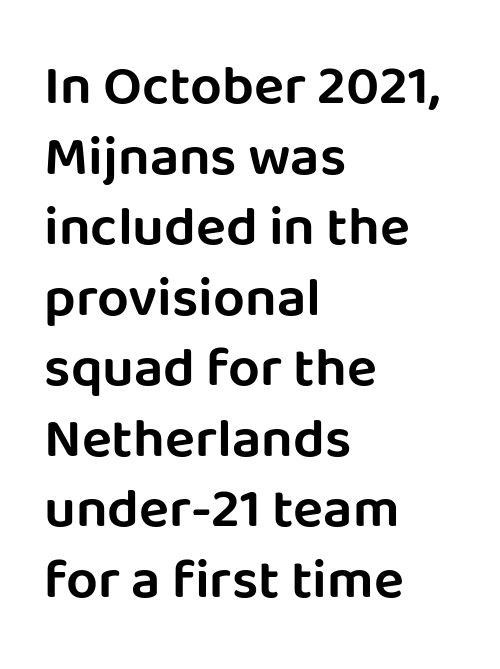
Students, observe: this is what conventionally led text looks like. Note the varied advance widths — an 'i' is clearly narrower than an 'm'. Where is the straight margin? On the left. Observe the ordinary spacing: letters are neighbours, not strangers.
